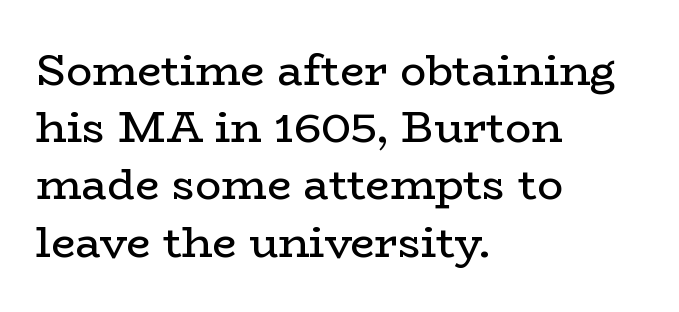
Default kerning and tracking; the words read as compact shapes. Each row of text sits above clean, open space. The vertical gap from one line to the next is medium. A light-to-regular cut is what we see here. This sample is left-justified, so line endings fall wherever the words run out. The type sits square on the baseline with zero lean.
